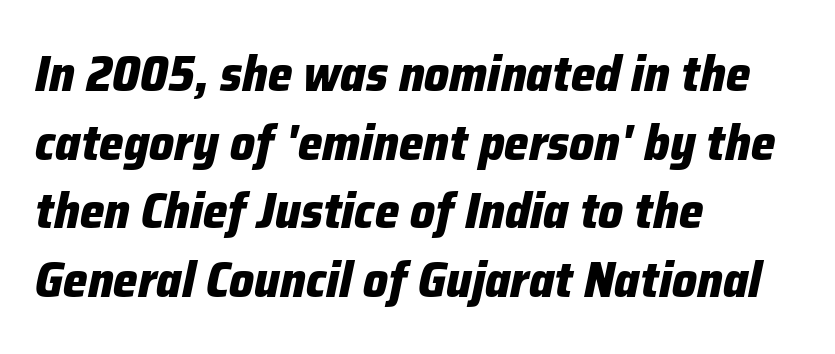
Quick note: underline off. This rendering leaves character spacing at its baseline value. Emphasis by weight is at full strength: bold. The text block is weighted toward the left margin, trailing off unevenly rightward. You can tell it's italic because the verticals aren't actually vertical. The line-height multiplier appears to be the usual default.
